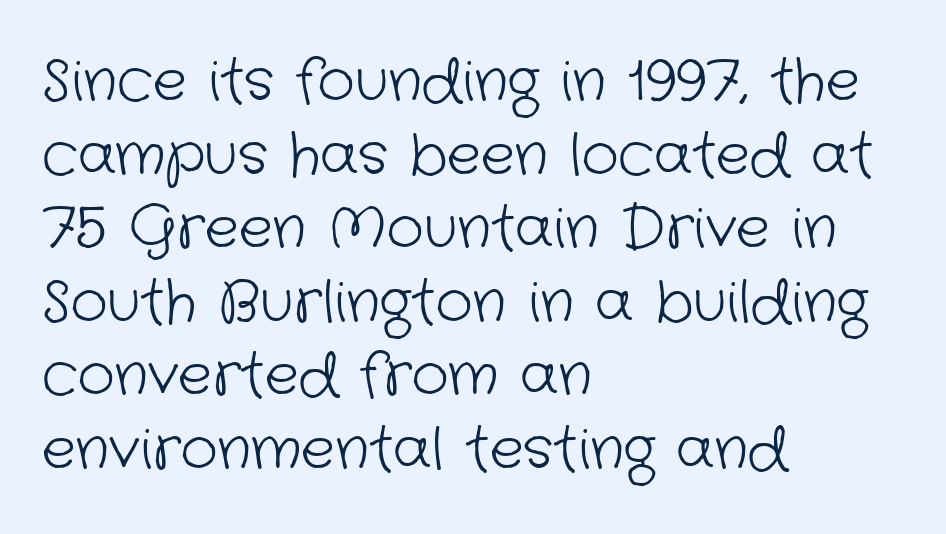
{"serif": "no", "bold": "no", "weight": "light", "width": "normal", "stroke_contrast": "low", "x_height": "medium", "monospaced": "no", "underline": "no", "align": "left", "line_spacing": "normal", "line_spacing_ratio": 1.29, "letter_spacing": "normal", "letter_spacing_em": 0.0, "glyph_px": 57}
